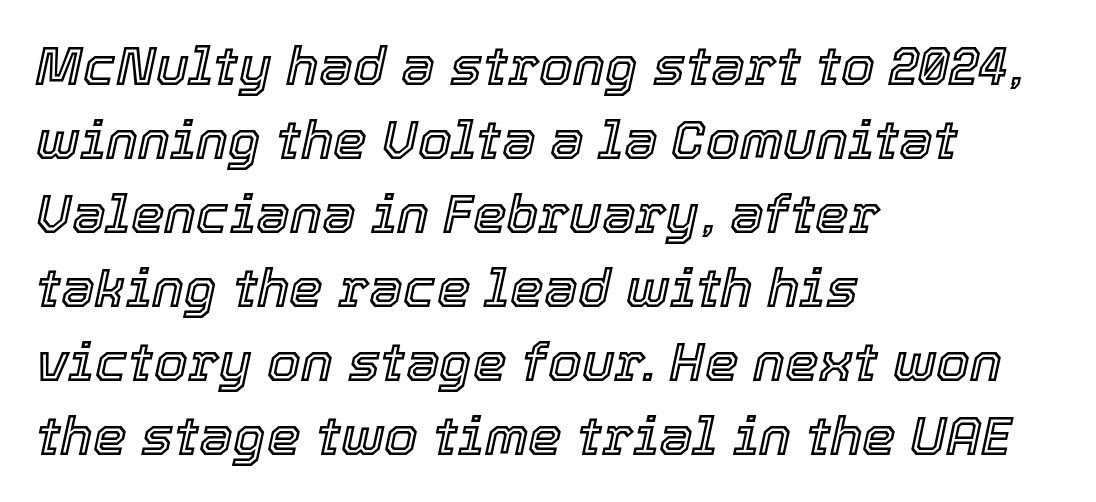
The image shows 54 px text type, italic (leaning right); set left-aligned, normal line spacing (1.37x), normal letter spacing, not underlined; a medium x-height.
